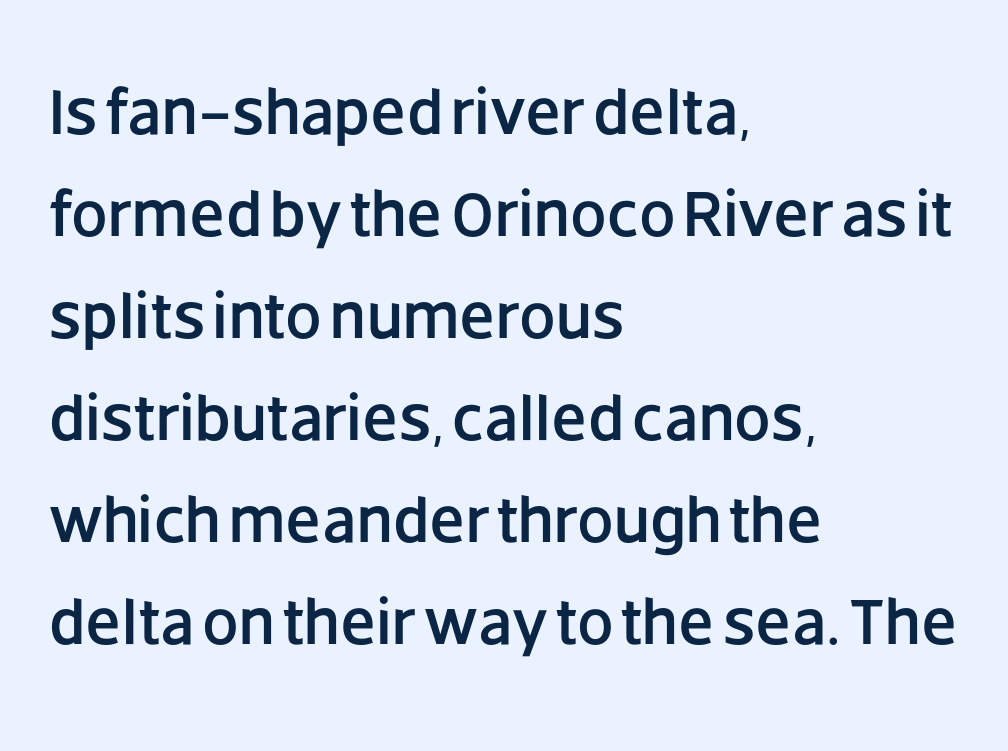
These lines are composed in type without serifs. These lines are rendered in a variable-pitch font. Students, note that the glyphs here touch the page at normal intervals. Descenders are the only things crossing below the line.
